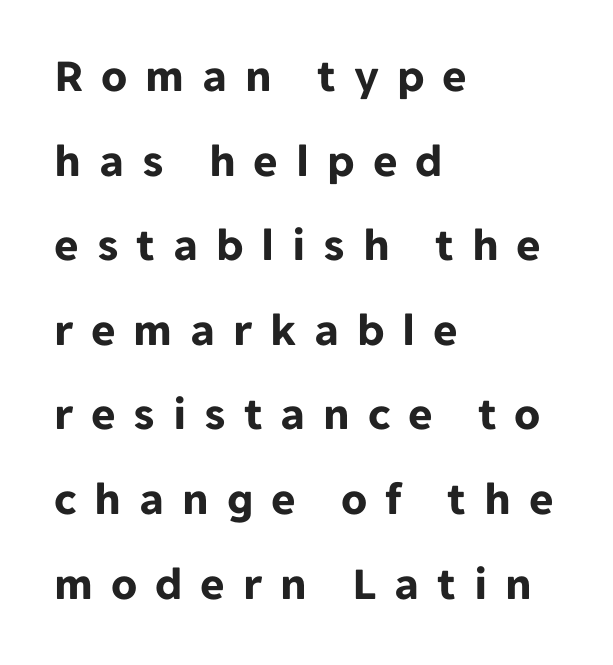
{"serif": "no", "italic": "no", "bold": "yes", "weight": "bold", "width": "normal", "stroke_contrast": "low", "x_height": "medium", "monospaced": "no", "underline": "no", "align": "left", "line_spacing_ratio": 1.8, "letter_spacing": "wide", "letter_spacing_em": 0.38, "glyph_px": 47}
